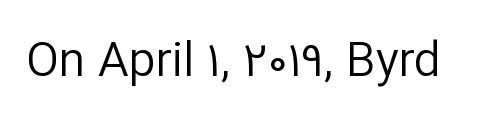
The image shows 48 px regular-weight sans-serif type, upright; set normal letter spacing, not underlined; low stroke contrast and a medium x-height.
